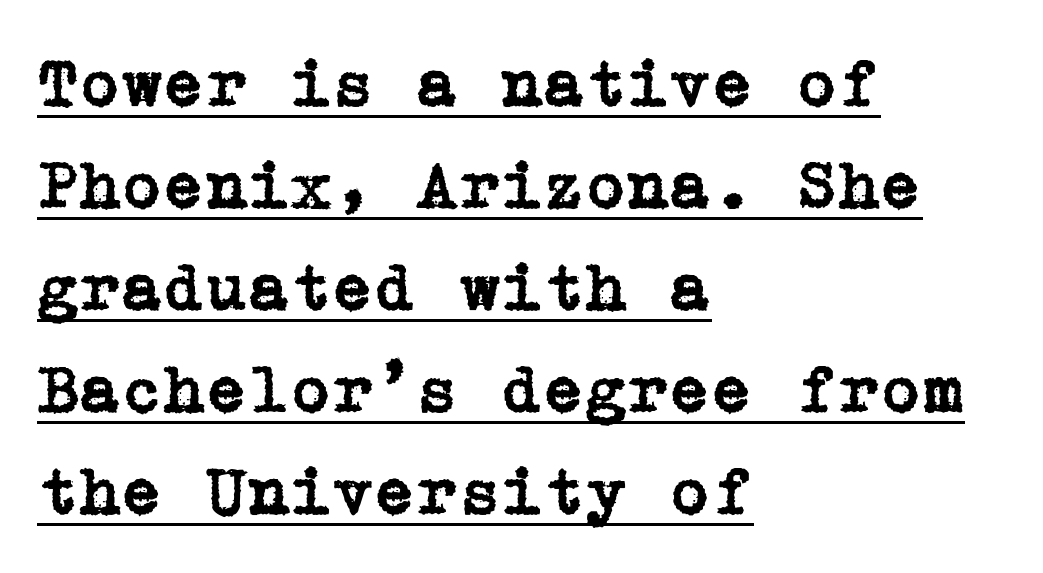
The image shows 68 px serif type, upright; set left-aligned, normal line spacing (1.5x), normal letter spacing, underlined; low stroke contrast and a medium x-height.
